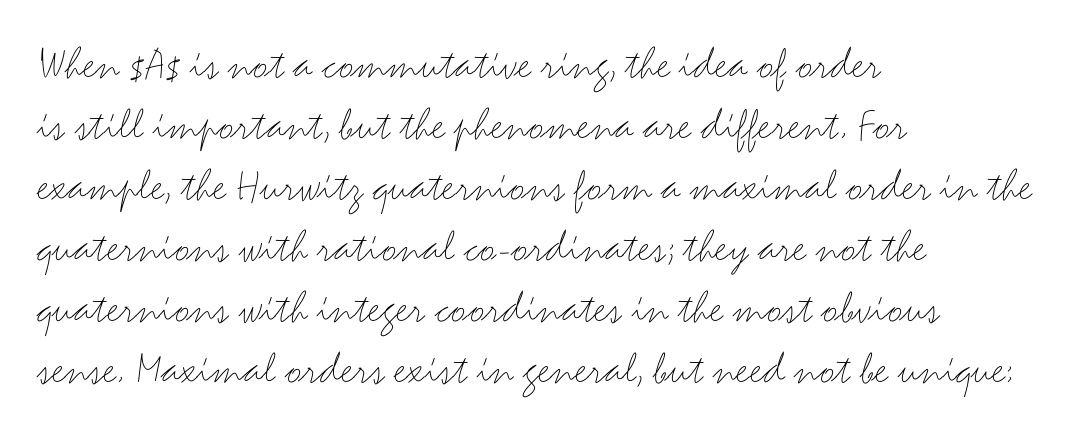
The image shows 47 px thin, wide sans-serif type; set left-aligned, normal line spacing (1.3x), normal letter spacing, not underlined; medium stroke contrast and a small x-height.
